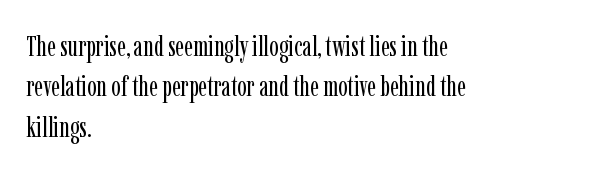
{"serif": "yes", "italic": "no", "bold": "no", "weight": "regular", "width": "condensed", "stroke_contrast": "low", "x_height": "medium", "monospaced": "no", "underline": "no", "align": "left", "line_spacing": "normal", "line_spacing_ratio": 1.44, "letter_spacing": "normal", "letter_spacing_em": 0.0, "glyph_px": 28}
